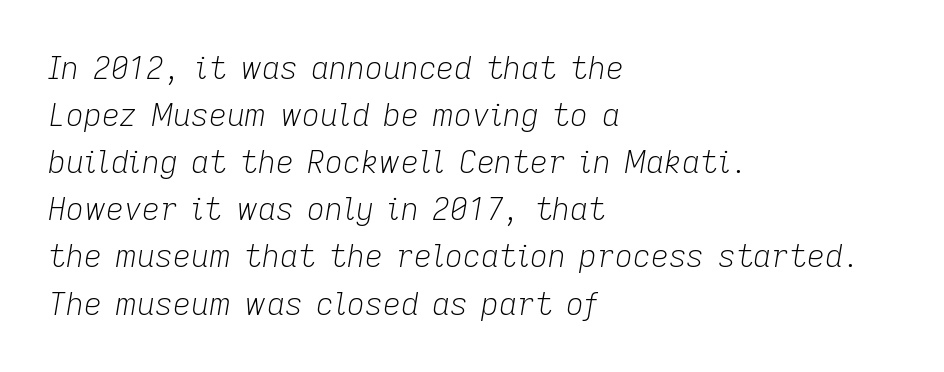
{"italic": "yes", "lean": "right", "slant_degrees": 9, "bold": "no", "weight": "light", "width": "normal", "stroke_contrast": "low", "x_height": "medium", "monospaced": "no", "underline": "no", "align": "left", "line_spacing": "normal", "line_spacing_ratio": 1.52, "letter_spacing": "normal", "letter_spacing_em": 0.0, "glyph_px": 31}
